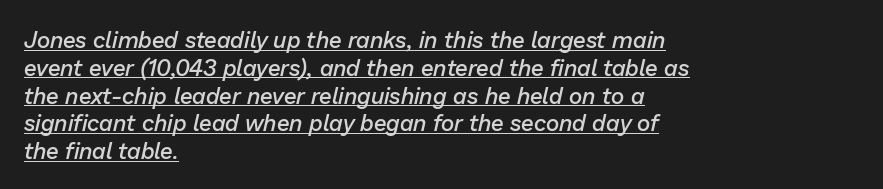
The image shows 23 px text type, italic (leaning right); set left-aligned, line spacing 1.21x, normal letter spacing, underlined.
